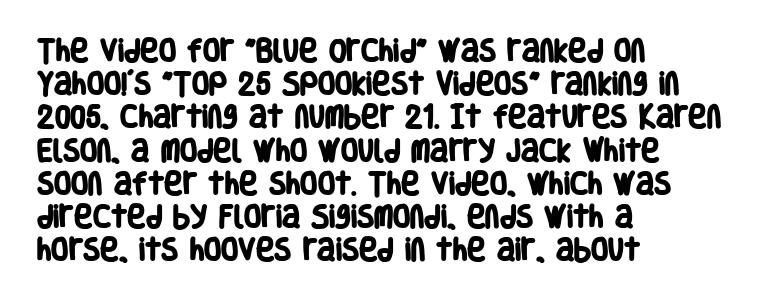
Q: Is the text bold? A: Yes.
Q: Is the text underlined? A: No.
Q: How is the paragraph aligned? A: Left-aligned.
Q: Is the spacing between letters normal or unusually wide? A: Normal.
Q: Is the spacing between lines tight, normal or loose? A: Normal.
